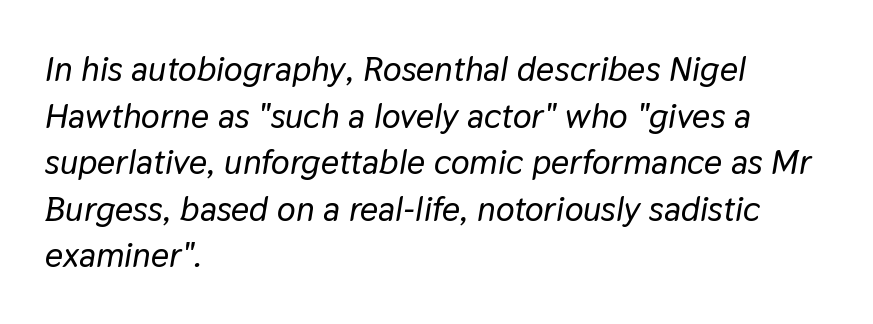
The image shows 35 px text type, italic (leaning right); set left-aligned, normal line spacing (1.33x), normal letter spacing, not underlined; low stroke contrast and a medium x-height.
